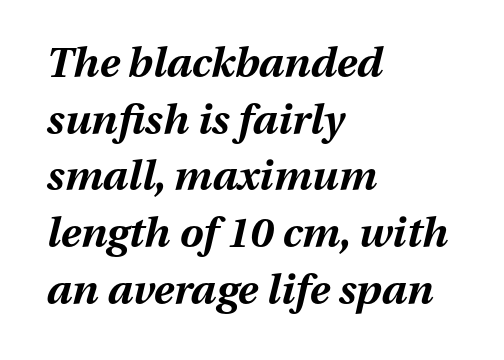
The image shows 42 px bold type, italic (leaning right); set left-aligned, normal line spacing (1.35x), normal letter spacing, not underlined; medium stroke contrast and a medium x-height.
